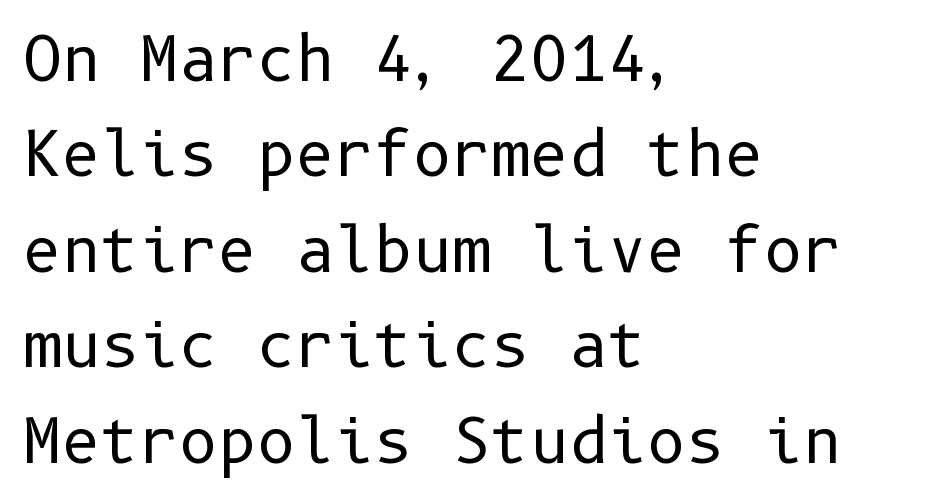
The image shows 60 px regular-weight sans-serif type, upright; set left-aligned, normal line spacing (1.59x), normal letter spacing, not underlined; low stroke contrast and a medium x-height.
